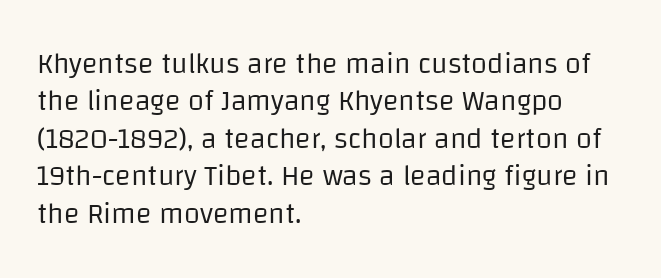
Q: Is the text bold? A: No.
Q: Is the text italic (slanted)? A: No, it is upright.
Q: Is the typeface a serif or a sans-serif typeface? A: Sans-serif.
Q: Is the text underlined? A: No.
Q: How is the paragraph aligned? A: Left-aligned.
Q: Is the spacing between letters normal or unusually wide? A: Normal.
Q: Is the spacing between lines tight, normal or loose? A: Normal.
Q: Width (condensed, normal, or wide)? A: Normal.
Q: Stroke contrast? A: Low.
Q: x-height? A: Large.
Q: Monospaced? A: No.
